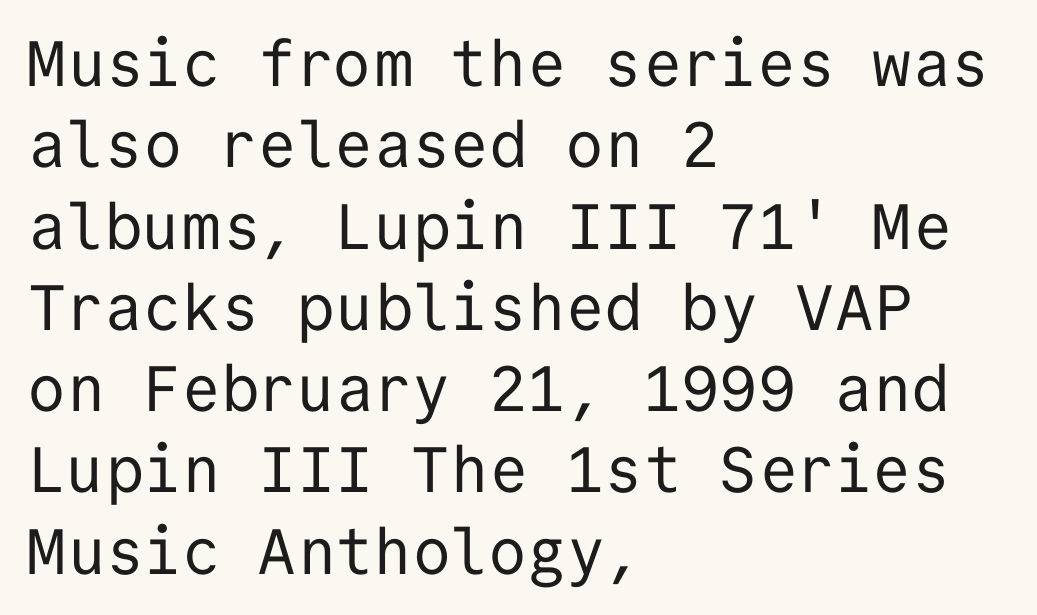
The image shows 64 px regular-weight sans-serif type, upright, monospaced; set left-aligned, normal line spacing (1.27x), normal letter spacing, not underlined; low stroke contrast and a medium x-height.
